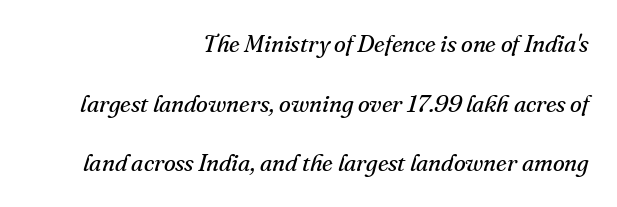
Q: Is the text bold? A: No.
Q: Is the text italic (slanted)? A: Yes, it leans right by about 16 degrees.
Q: Is the text underlined? A: No.
Q: How is the paragraph aligned? A: Right-aligned.
Q: Is the spacing between letters normal or unusually wide? A: Normal.
Q: Is the spacing between lines tight, normal or loose? A: Loose.
